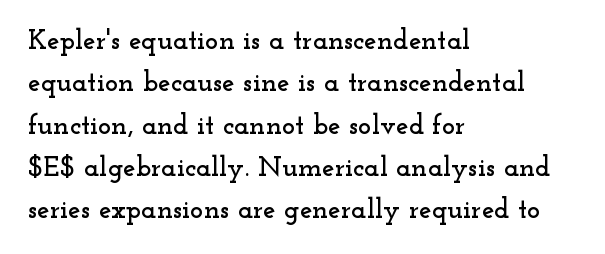
Q: Is the text italic (slanted)? A: No, it is upright.
Q: Is the typeface a serif or a sans-serif typeface? A: Serif.
Q: Is the text underlined? A: No.
Q: How is the paragraph aligned? A: Left-aligned.
Q: Is the spacing between letters normal or unusually wide? A: Normal.
Q: Is the spacing between lines tight, normal or loose? A: Normal.
Q: Width (condensed, normal, or wide)? A: Wide.
Q: Stroke contrast? A: Low.
Q: x-height? A: Small.
Q: Monospaced? A: No.
